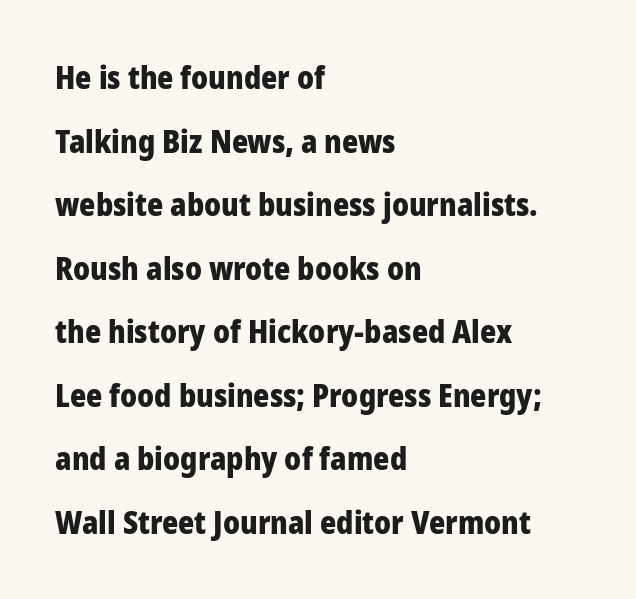
{"serif": "no", "italic": "no", "bold": "yes", "weight": "heavy", "width": "normal", "stroke_contrast": "low", "x_height": "medium", "monospaced": "no", "underline": "no", "align": "left", "line_spacing": "loose", "line_spacing_ratio": 2.05, "letter_spacing": "normal", "letter_spacing_em": 0.0, "glyph_px": 31}
